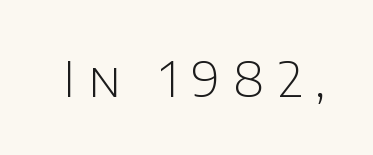
Q: Is the text bold? A: No.
Q: Is the text italic (slanted)? A: No, it is upright.
Q: Is the typeface a serif or a sans-serif typeface? A: Sans-serif.
Q: Is the text underlined? A: No.
Q: Is the spacing between letters normal or unusually wide? A: Unusually wide.
Q: Width (condensed, normal, or wide)? A: Normal.
Q: Stroke contrast? A: Low.
Q: x-height? A: Large.
Q: Monospaced? A: No.
